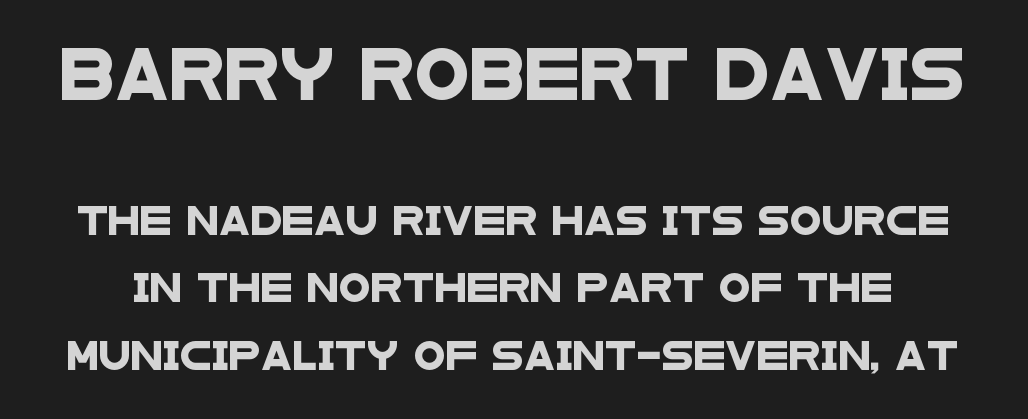
Each letter keeps its own natural width here, so spacing adapts to shape. If you measured baseline to baseline, you'd find a long distance. Beneath every word, the page is bare. Typographically, this falls in the sans-serif category. Default kerning and tracking; the words read as compact shapes. The emphasis by scale lands on block number one, above.
